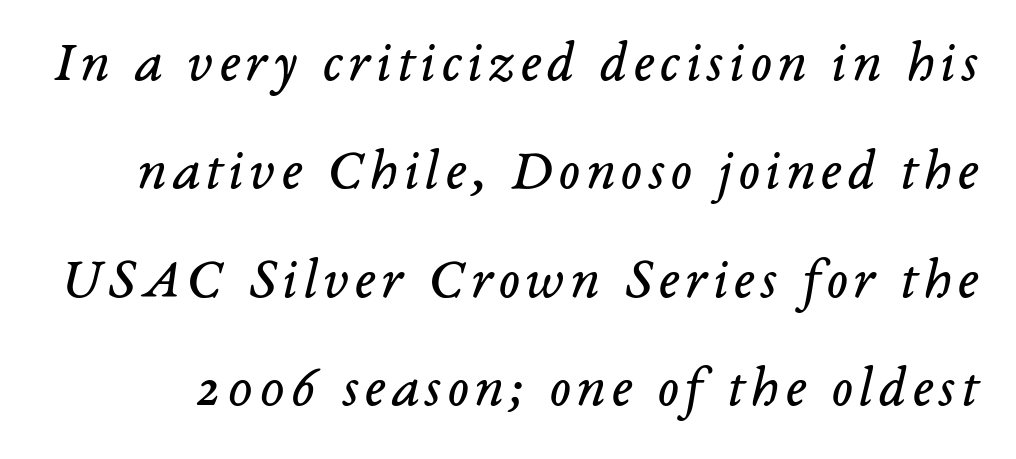
The image shows 57 px regular-weight serif type, italic (leaning right); set loose line spacing (1.9x), not underlined; low stroke contrast and a medium x-height.
